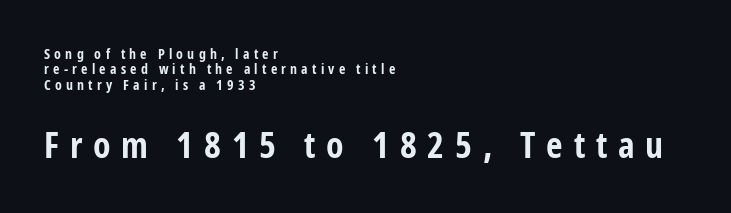
{"serif": "no", "italic": "no", "bold": "yes", "weight": "bold", "width": "condensed", "stroke_contrast": "low", "x_height": "medium", "monospaced": "no", "underline": "no", "align": "left", "line_spacing": "tight", "line_spacing_ratio": 1.09, "letter_spacing": "wide", "letter_spacing_em": 0.3, "larger_block": "second", "size_ratio": 2.57, "glyph_px": 36}
